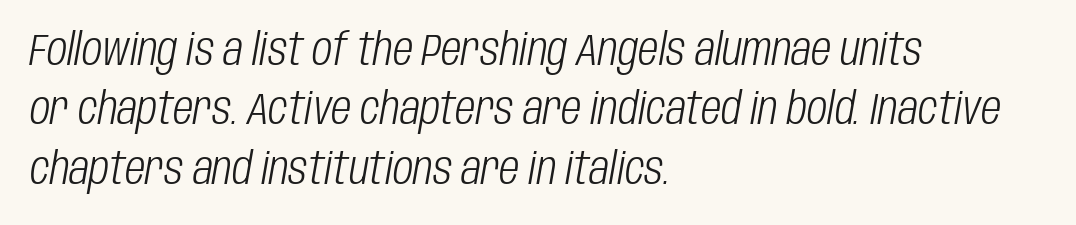
Q: Is the text bold? A: No.
Q: Is the text italic (slanted)? A: Yes, it leans right by about 10 degrees.
Q: Is the text underlined? A: No.
Q: How is the paragraph aligned? A: Left-aligned.
Q: Is the spacing between letters normal or unusually wide? A: Normal.
Q: Is the spacing between lines tight, normal or loose? A: Normal.
Q: Width (condensed, normal, or wide)? A: Condensed.
Q: Stroke contrast? A: Low.
Q: x-height? A: Large.
Q: Monospaced? A: No.
